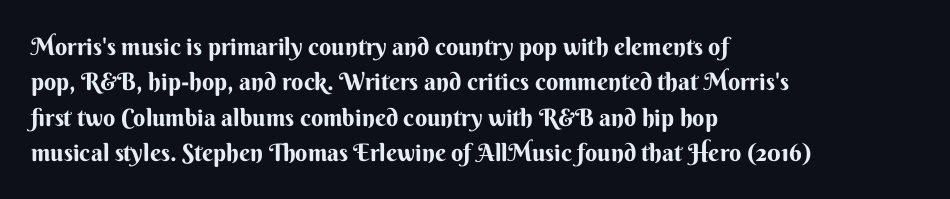
The image shows 24 px bold type, upright; set left-aligned, normal line spacing (1.47x), normal letter spacing, not underlined.
